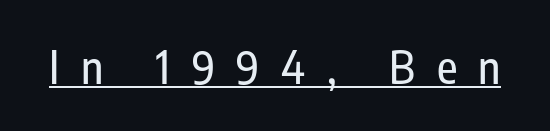
The image shows 45 px condensed sans-serif type, upright; set unusually wide letter spacing (+0.48 em), underlined; low stroke contrast and a medium x-height.
